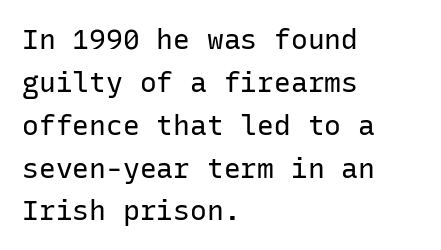
The image shows 28 px regular-weight sans-serif type, upright, monospaced; set left-aligned, normal line spacing (1.53x), normal letter spacing, not underlined; low stroke contrast and a medium x-height.
